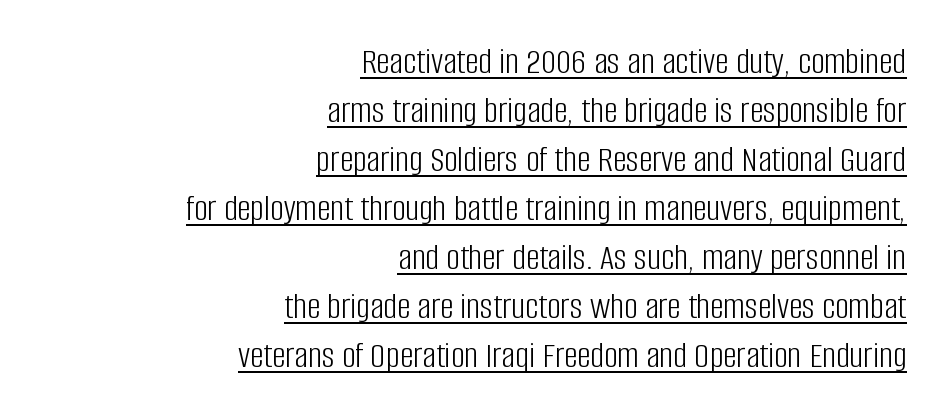
Q: Is the text bold? A: No.
Q: Is the text italic (slanted)? A: No, it is upright.
Q: Is the typeface a serif or a sans-serif typeface? A: Sans-serif.
Q: Is the text underlined? A: Yes.
Q: How is the paragraph aligned? A: Right-aligned.
Q: Is the spacing between letters normal or unusually wide? A: Normal.
Q: Is the spacing between lines tight, normal or loose? A: Normal.
Q: Width (condensed, normal, or wide)? A: Condensed.
Q: Stroke contrast? A: Low.
Q: x-height? A: Large.
Q: Monospaced? A: No.
